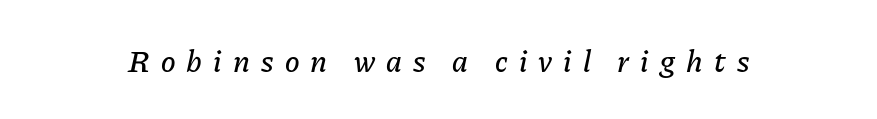
{"italic": "yes", "lean": "right", "slant_degrees": 11, "width": "normal", "stroke_contrast": "low", "x_height": "medium", "monospaced": "no", "underline": "no", "letter_spacing": "wide", "letter_spacing_em": 0.36, "glyph_px": 31}
